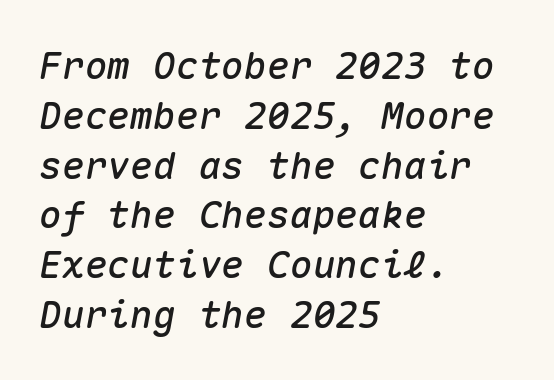
The paragraph shown leans on its left margin. Rows of type keep a routine distance in the vertical direction. Each word holds together tightly as a unit, with standard inter-letter gaps. Underline: absent. The passage shown is typed in a monospace face where columns stay perfectly aligned. When letters slant like this, we call the style italic.
